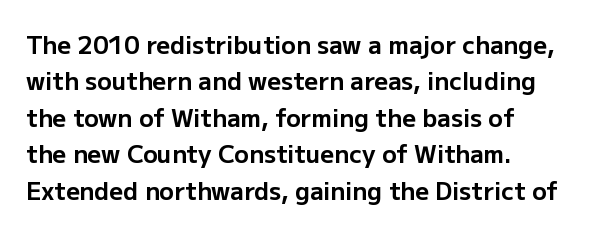
{"italic": "no", "bold": "yes", "underline": "no", "align": "left", "line_spacing": "normal", "line_spacing_ratio": 1.52, "letter_spacing": "normal", "letter_spacing_em": 0.0, "glyph_px": 24}
